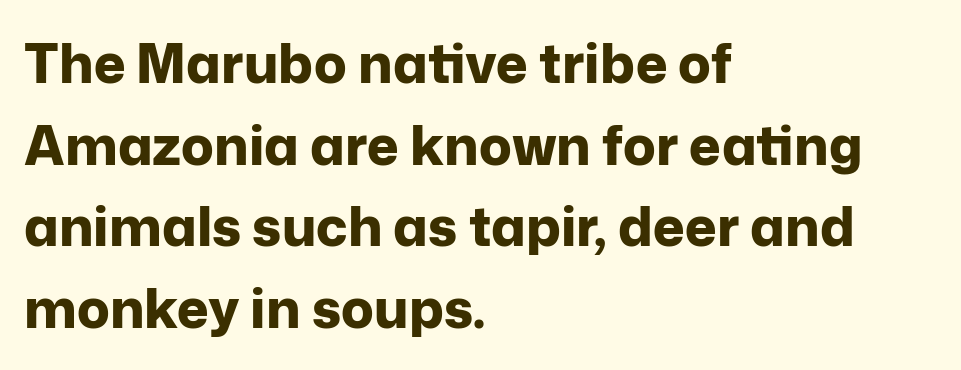
{"serif": "no", "italic": "no", "bold": "yes", "weight": "bold", "width": "normal", "stroke_contrast": "low", "x_height": "medium", "monospaced": "no", "underline": "no", "align": "left", "line_spacing": "normal", "line_spacing_ratio": 1.51, "letter_spacing": "normal", "letter_spacing_em": 0.0, "glyph_px": 54}
